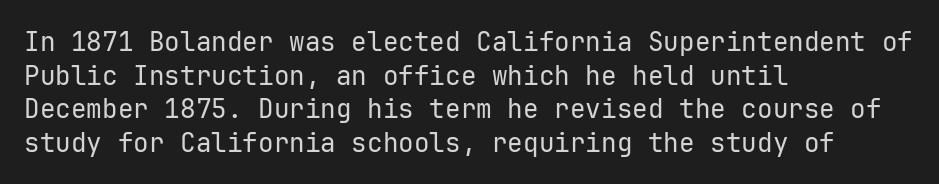
The image shows 26 px text type, upright; set left-aligned, normal line spacing (1.29x), normal letter spacing, not underlined.
